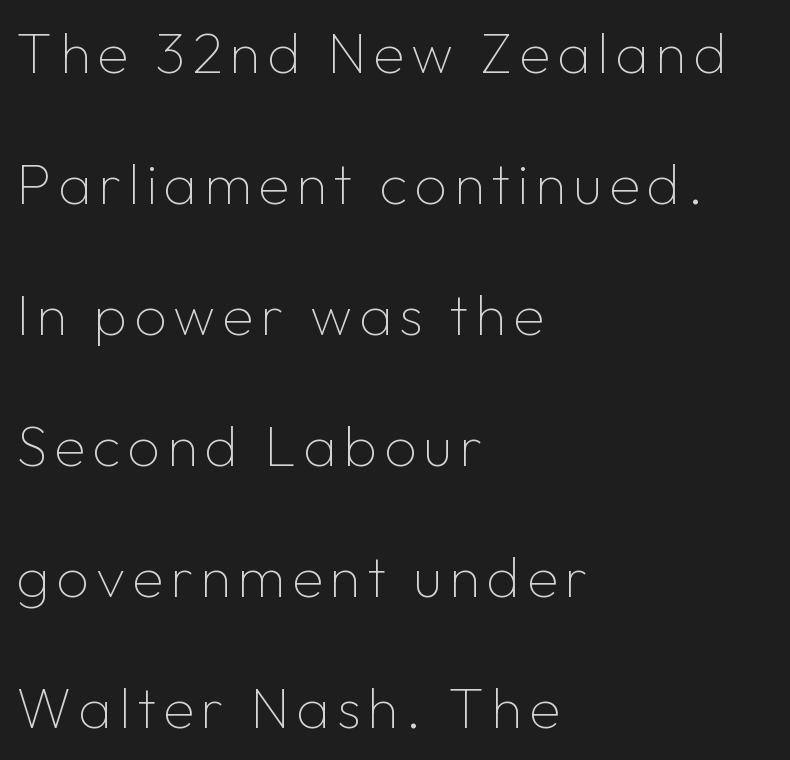
{"serif": "no", "italic": "no", "bold": "no", "weight": "thin", "width": "normal", "stroke_contrast": "low", "x_height": "medium", "monospaced": "no", "underline": "no", "align": "left", "line_spacing": "loose", "line_spacing_ratio": 2.3, "glyph_px": 57}
